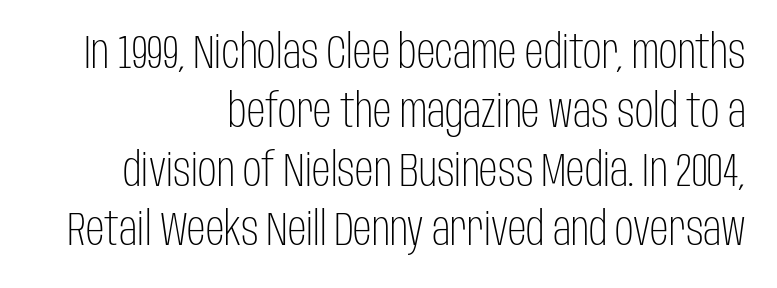
Vertically, the passage feels balanced, rows spaced as you'd expect. Only glyphs here, with clear space below each row. A roman cut, with each character standing at attention. Looks like regular typesetting: each glyph gets only the width it needs. No letter is thick-stroked: the sample isn't bold.
